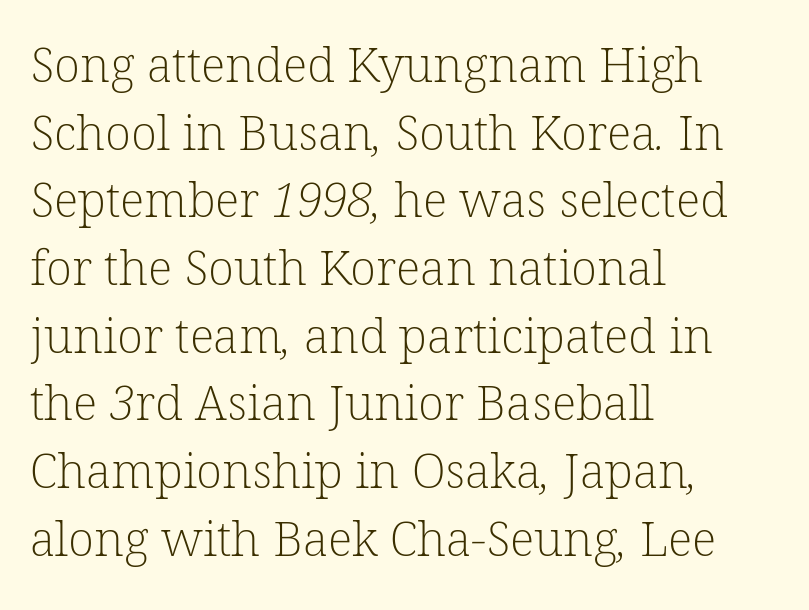
Vertical spacing — default. The cut favours lightness, reaching ordinary text weight at its darkest. Old-style or modern, the face here clearly has serifs. The rendering keeps characters at their native spacing. Notice how the passage keeps a crisp vertical edge on the left only.
